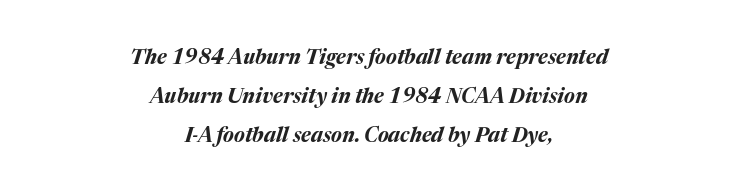
{"italic": "yes", "lean": "right", "slant_degrees": 17, "bold": "yes", "underline": "no", "align": "center", "line_spacing": "loose", "line_spacing_ratio": 1.96, "letter_spacing": "normal", "letter_spacing_em": 0.0, "glyph_px": 20}
